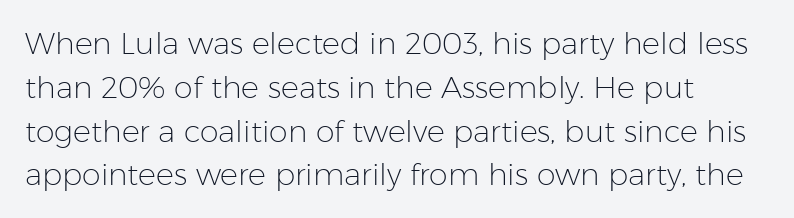
The image shows 30 px light sans-serif type, upright; set left-aligned, normal line spacing (1.46x), normal letter spacing, not underlined; low stroke contrast and a medium x-height.
